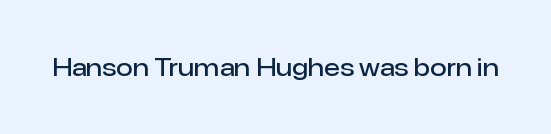
The image shows 24 px text type, upright; set normal letter spacing, not underlined.
